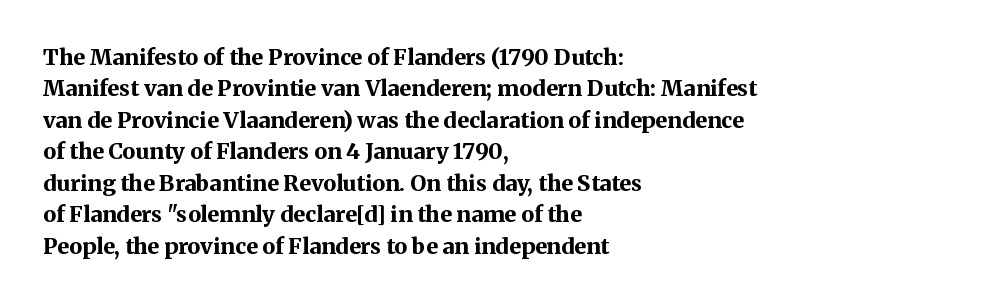
The image shows 22 px bold type, upright; set left-aligned, normal line spacing (1.43x), normal letter spacing, not underlined.
